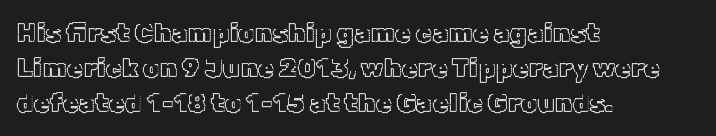
The letters stand straight up with perfectly vertical stems. Anything drawn beneath the words? Only blank space. Vertical spacing — default. Short note: letters normally spaced. Leftover space on each line is placed entirely after the last word.
